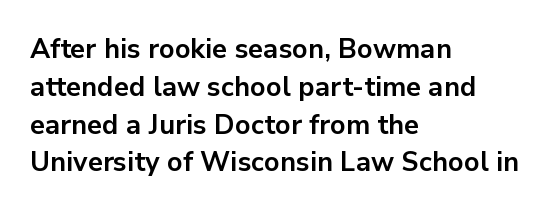
Q: Is the text bold? A: Yes.
Q: Is the text italic (slanted)? A: No, it is upright.
Q: Is the text underlined? A: No.
Q: How is the paragraph aligned? A: Left-aligned.
Q: Is the spacing between letters normal or unusually wide? A: Normal.
Q: Is the spacing between lines tight, normal or loose? A: Normal.
